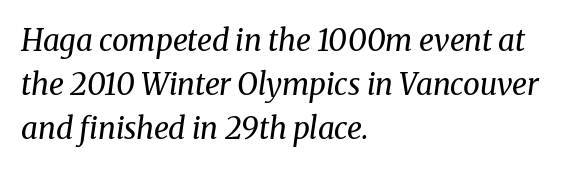
The image shows 30 px regular-weight serif type, italic (leaning right); set left-aligned, normal line spacing (1.46x), normal letter spacing, not underlined; medium stroke contrast and a medium x-height.
